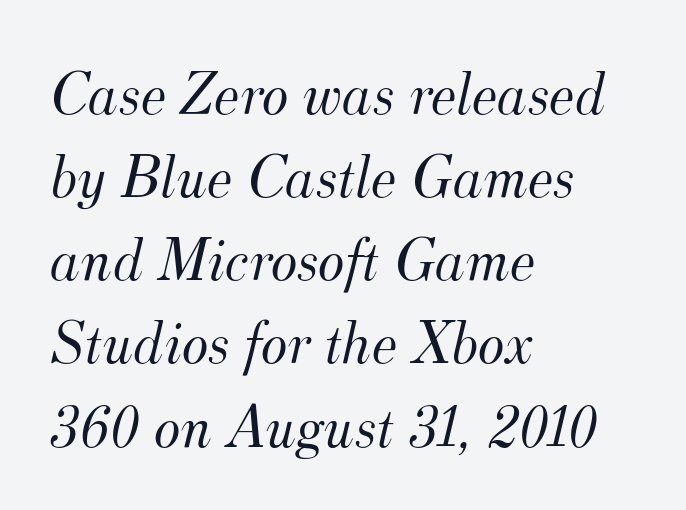
The image shows 63 px light serif type, italic (leaning right); set left-aligned, normal line spacing (1.32x), normal letter spacing, not underlined; medium stroke contrast and a small x-height.
